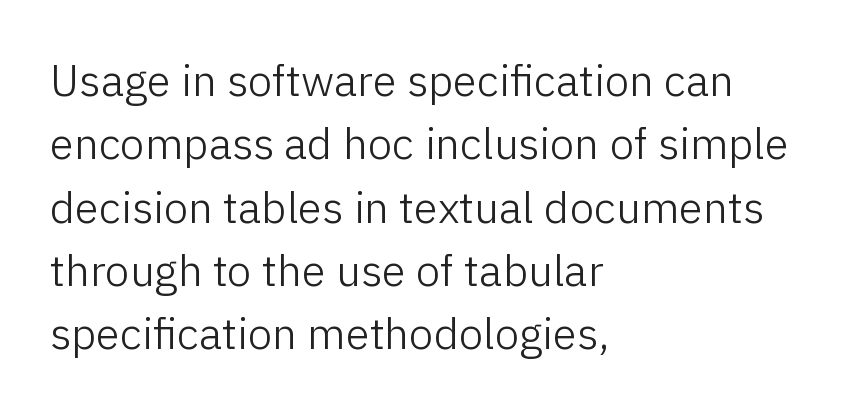
{"serif": "no", "italic": "no", "bold": "no", "weight": "light", "width": "normal", "stroke_contrast": "low", "x_height": "medium", "monospaced": "no", "underline": "no", "align": "left", "line_spacing": "normal", "line_spacing_ratio": 1.44, "letter_spacing": "normal", "letter_spacing_em": 0.0, "glyph_px": 44}
